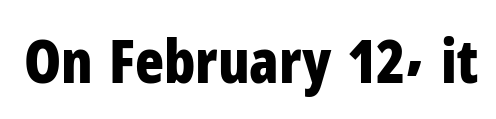
{"serif": "no", "italic": "no", "bold": "yes", "weight": "bold", "width": "condensed", "stroke_contrast": "low", "x_height": "medium", "monospaced": "no", "underline": "no", "letter_spacing": "normal", "letter_spacing_em": 0.0, "glyph_px": 60}
